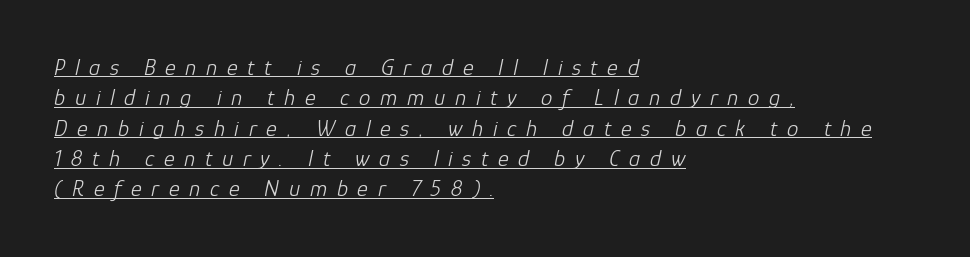
Q: Is the text bold? A: No.
Q: Is the text italic (slanted)? A: Yes, it leans right by about 12 degrees.
Q: Is the text underlined? A: Yes.
Q: How is the paragraph aligned? A: Left-aligned.
Q: Is the spacing between letters normal or unusually wide? A: Unusually wide.
Q: Is the spacing between lines tight, normal or loose? A: Normal.
